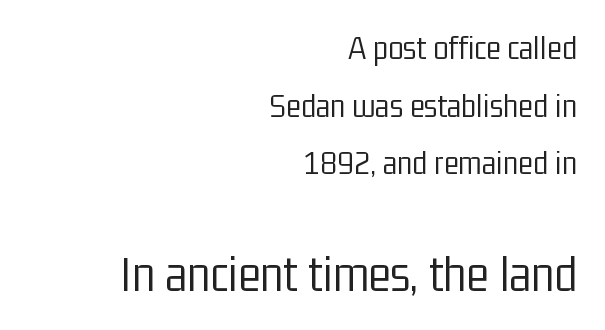
Q: Is the text bold? A: No.
Q: Is the text italic (slanted)? A: No, it is upright.
Q: Is the typeface a serif or a sans-serif typeface? A: Sans-serif.
Q: Is the text underlined? A: No.
Q: How is the paragraph aligned? A: Right-aligned.
Q: Is the spacing between letters normal or unusually wide? A: Normal.
Q: Is the spacing between lines tight, normal or loose? A: Normal.
Q: Which block of text is set in a larger size, the first (top) or the second (bottom)? A: The second (bottom) one.
Q: Width (condensed, normal, or wide)? A: Condensed.
Q: Stroke contrast? A: Low.
Q: x-height? A: Medium.
Q: Monospaced? A: No.
